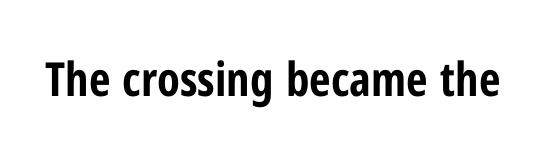
Has an underline been added? It has not. Tracking value appears to be zero — textbook default spacing. How heavy is the stroke? Heavy — this is a bold. The type family on display is of the sans-serif kind. Is this a fixed-width face? No — the glyphs have proportional, varying widths.
